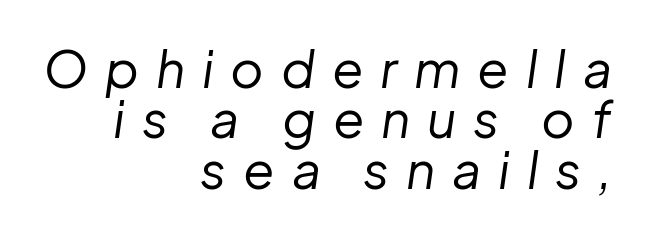
Caption: expanded tracking, letters set apart. You could not count columns in this text — the font is proportionally spaced. Compared with ordinary roman type, these characters are visibly tilted. Baseline-to-baseline distance is barely more than the letter height. Underline: absent. The paragraph shown leans on its right margin.
